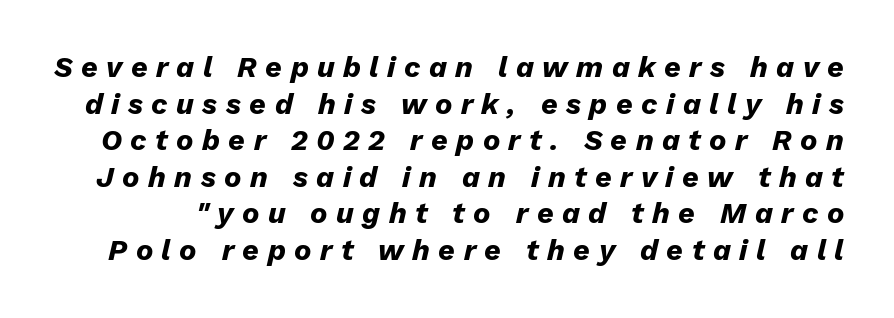
Rendered with sloped, italic letterforms. The face used here is proportionally spaced, like ordinary book or web type. Someone cranked the tracking dial way up on this one. The rendering uses a moderate line-height, typical for paragraphs. I'd describe the lettering as bold — thick and assertive.
